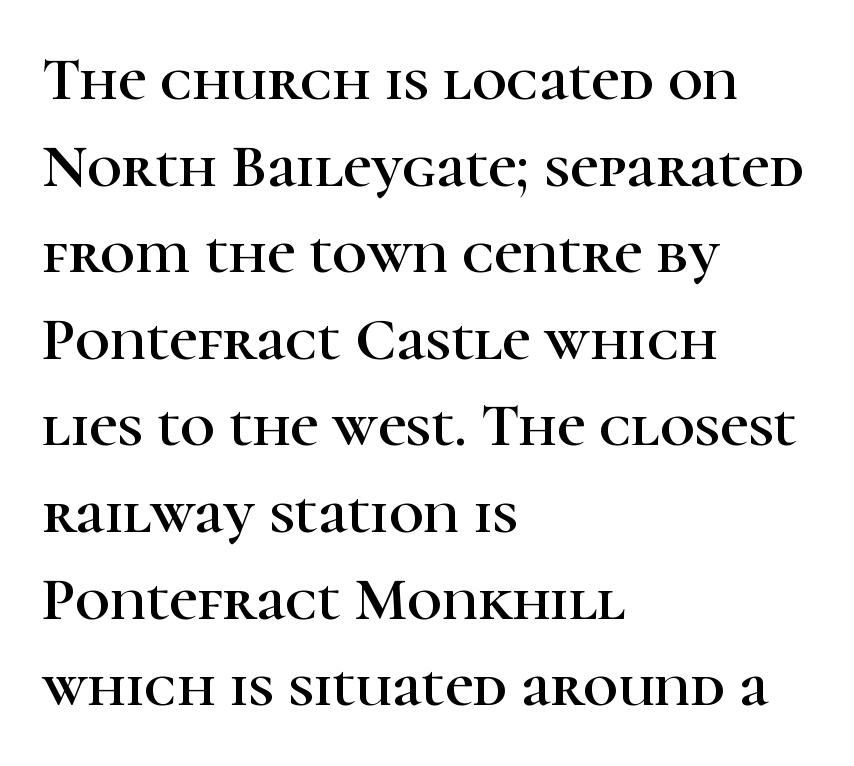
{"serif": "yes", "italic": "no", "width": "normal", "stroke_contrast": "high", "x_height": "medium", "monospaced": "no", "underline": "no", "align": "left", "line_spacing": "normal", "line_spacing_ratio": 1.42, "letter_spacing": "normal", "letter_spacing_em": 0.0, "glyph_px": 61}
